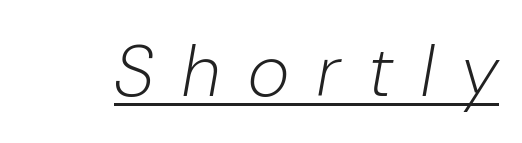
The image shows 72 px light type, italic (leaning right); set unusually wide letter spacing (+0.39 em), underlined; low stroke contrast and a medium x-height.
